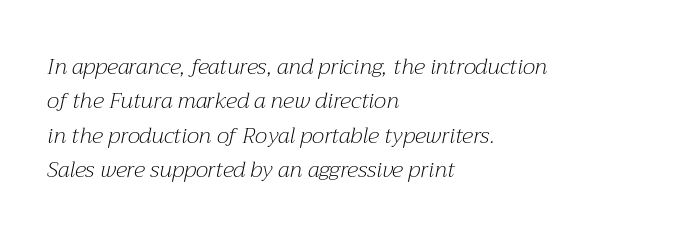
Q: Is the text bold? A: No.
Q: Is the text italic (slanted)? A: Yes, it leans right by about 12 degrees.
Q: Is the text underlined? A: No.
Q: How is the paragraph aligned? A: Left-aligned.
Q: Is the spacing between letters normal or unusually wide? A: Normal.
Q: Is the spacing between lines tight, normal or loose? A: Normal.
